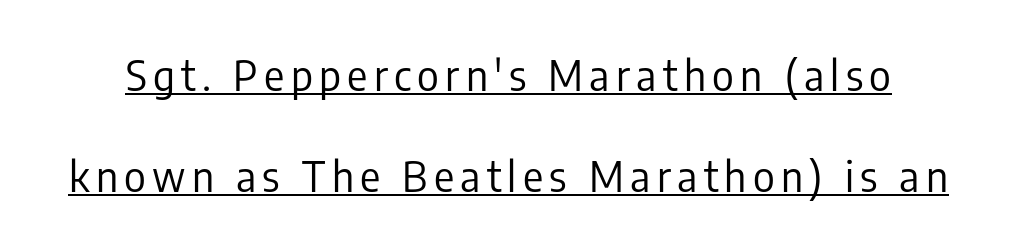
{"serif": "no", "italic": "no", "bold": "no", "weight": "regular", "width": "condensed", "stroke_contrast": "low", "x_height": "medium", "monospaced": "no", "underline": "yes", "line_spacing": "loose", "line_spacing_ratio": 2.41, "glyph_px": 42}
